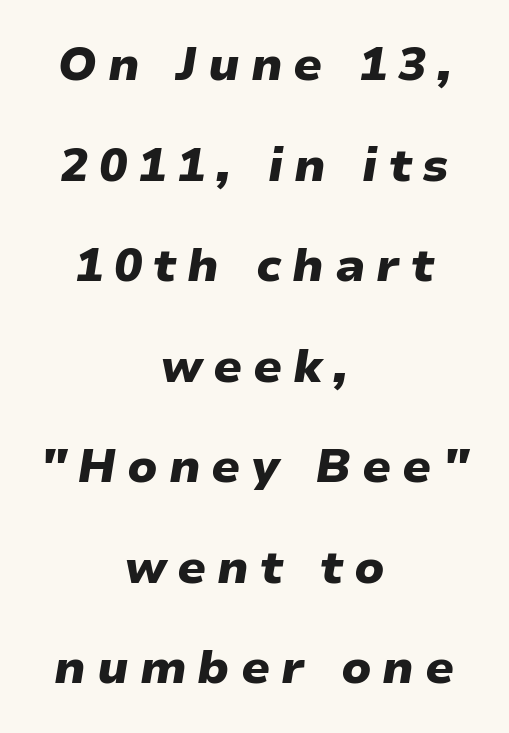
The image shows 47 px heavy type, italic (leaning right); set centered, loose line spacing (2.14x), unusually wide letter spacing (+0.23 em), not underlined; low stroke contrast and a medium x-height.
